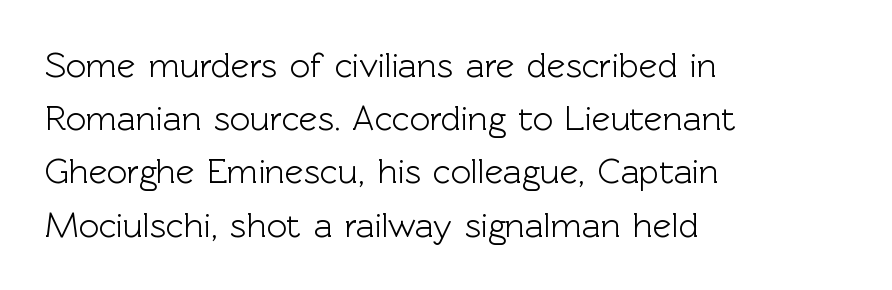
Q: Is the text italic (slanted)? A: No, it is upright.
Q: Is the typeface a serif or a sans-serif typeface? A: Sans-serif.
Q: Is the text underlined? A: No.
Q: How is the paragraph aligned? A: Left-aligned.
Q: Is the spacing between letters normal or unusually wide? A: Normal.
Q: Is the spacing between lines tight, normal or loose? A: Normal.
Q: Width (condensed, normal, or wide)? A: Normal.
Q: x-height? A: Medium.
Q: Monospaced? A: No.
